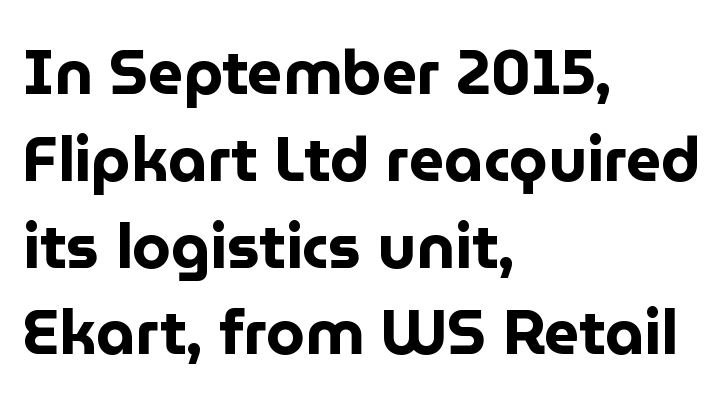
The letters sit at their default tracking, neither squeezed nor spread. Teacher's note: observe the even left margin — that is flush-left alignment. Weight check: bold — yes, fully. The font's upright variant was chosen for this text. Each new line begins a customary step beneath the previous one. A sans-serif font was chosen for this passage.
